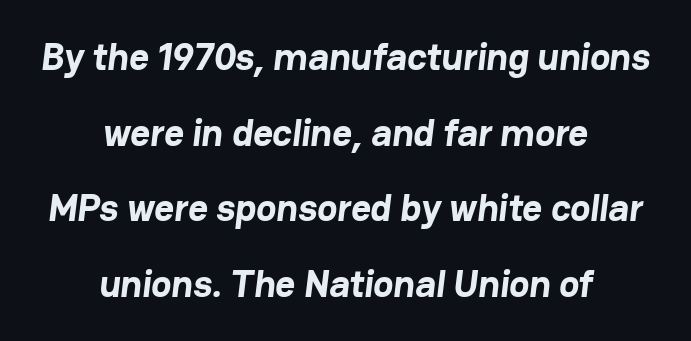
The image shows 38 px bold sans-serif type; set centered, loose line spacing (1.99x), normal letter spacing, not underlined; low stroke contrast and a medium x-height.
